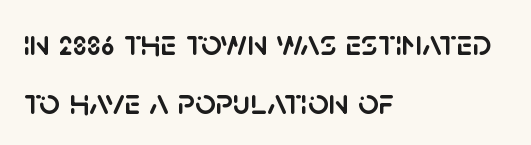
{"serif": "no", "italic": "no", "width": "normal", "stroke_contrast": "low", "x_height": "large", "monospaced": "no", "underline": "no", "align": "left", "line_spacing": "normal", "line_spacing_ratio": 1.65, "letter_spacing": "normal", "letter_spacing_em": 0.0, "glyph_px": 36}
